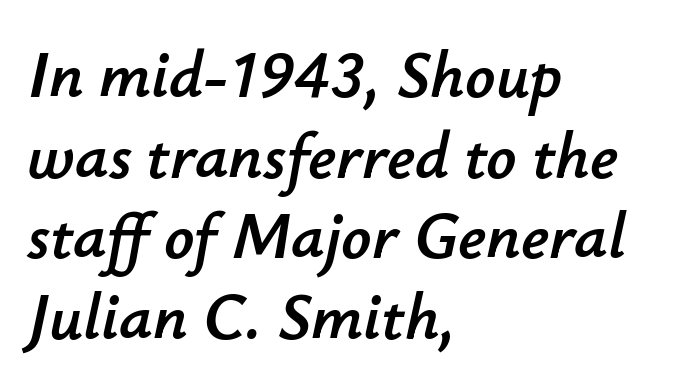
The image shows 66 px text type, italic (leaning right); set left-aligned, line spacing 1.22x, normal letter spacing, not underlined; low stroke contrast and a small x-height.
